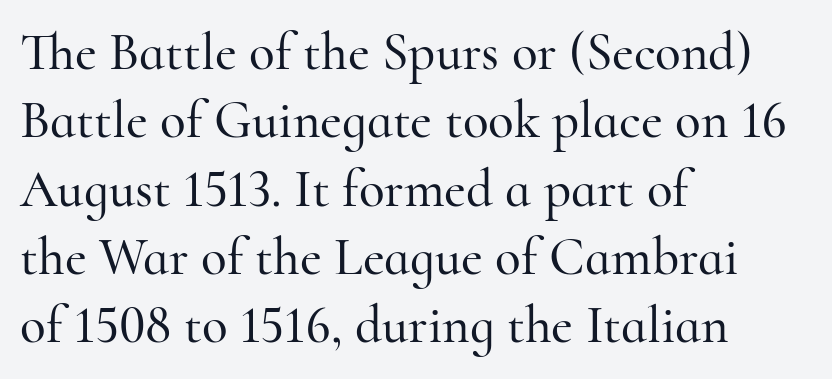
{"serif": "yes", "italic": "no", "width": "normal", "stroke_contrast": "high", "x_height": "small", "monospaced": "no", "underline": "no", "align": "left", "line_spacing": "normal", "line_spacing_ratio": 1.29, "letter_spacing": "normal", "letter_spacing_em": 0.0, "glyph_px": 53}
